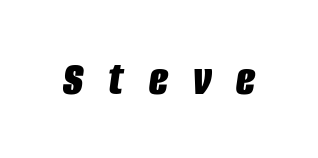
{"italic": "yes", "lean": "right", "slant_degrees": 8, "bold": "yes", "weight": "bold", "width": "condensed", "stroke_contrast": "low", "x_height": "large", "monospaced": "no", "underline": "no", "letter_spacing": "wide", "letter_spacing_em": 0.5, "glyph_px": 50}
